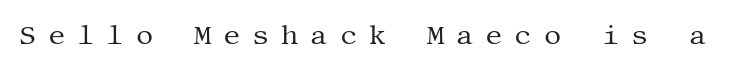
{"italic": "no", "bold": "no", "underline": "no", "letter_spacing": "wide", "letter_spacing_em": 0.44, "glyph_px": 27}
